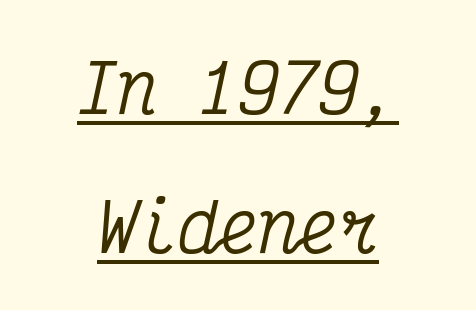
Q: Is the text italic (slanted)? A: Yes, it leans right by about 12 degrees.
Q: Is the typeface a serif or a sans-serif typeface? A: Serif.
Q: Is the text underlined? A: Yes.
Q: How is the paragraph aligned? A: Centered.
Q: Is the spacing between letters normal or unusually wide? A: Normal.
Q: Is the spacing between lines tight, normal or loose? A: Loose.
Q: Width (condensed, normal, or wide)? A: Condensed.
Q: Stroke contrast? A: Medium.
Q: x-height? A: Medium.
Q: Monospaced? A: Yes.
